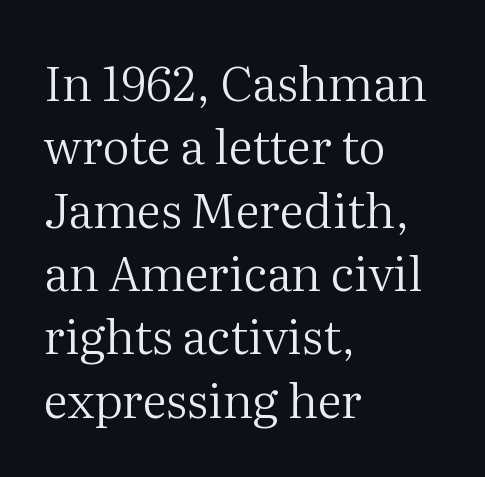
{"serif": "yes", "italic": "no", "bold": "no", "weight": "regular", "width": "normal", "stroke_contrast": "medium", "x_height": "medium", "monospaced": "no", "underline": "no", "align": "left", "line_spacing": "normal", "line_spacing_ratio": 1.32, "letter_spacing": "normal", "letter_spacing_em": 0.0, "glyph_px": 48}
